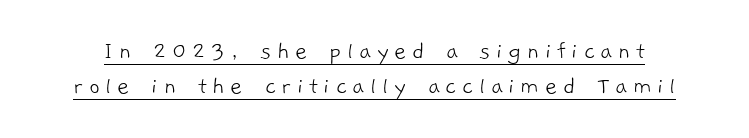
The image shows 26 px text type; set normal line spacing (1.34x), unusually wide letter spacing (+0.21 em), underlined.
